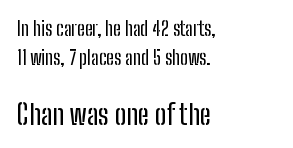
Q: Is the text italic (slanted)? A: No, it is upright.
Q: Is the typeface a serif or a sans-serif typeface? A: Sans-serif.
Q: Is the text underlined? A: No.
Q: How is the paragraph aligned? A: Left-aligned.
Q: Is the spacing between letters normal or unusually wide? A: Normal.
Q: Is the spacing between lines tight, normal or loose? A: Normal.
Q: Which block of text is set in a larger size, the first (top) or the second (bottom)? A: The second (bottom) one.
Q: Width (condensed, normal, or wide)? A: Condensed.
Q: Stroke contrast? A: Low.
Q: x-height? A: Medium.
Q: Monospaced? A: No.
